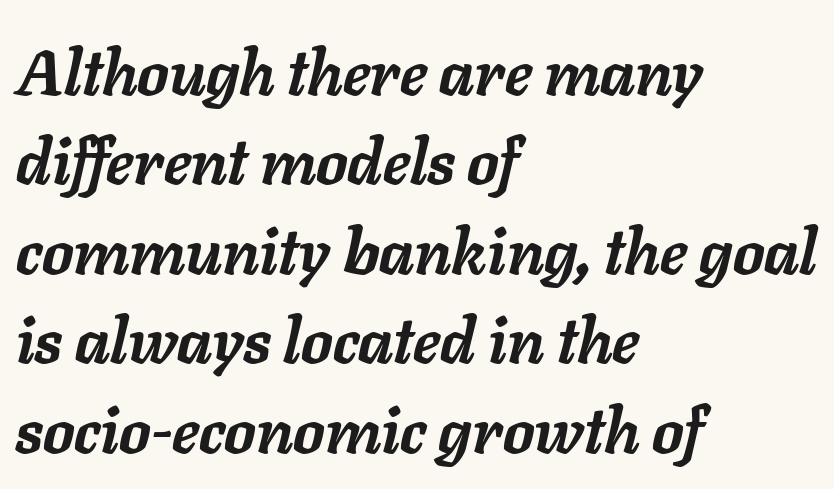
A typesetter would call this proportional, since set widths differ per character. Typesetter's note: full bold, strokes at maximum text heaviness. The gap between lines stays unmarked. Words appear dense and cohesive because spacing is normal.
